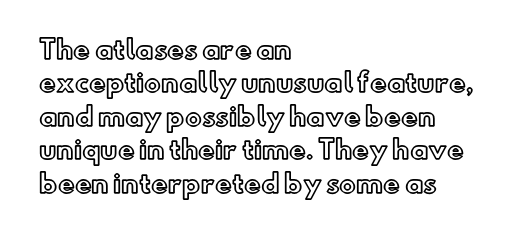
{"italic": "no", "underline": "no", "align": "left", "line_spacing": "normal", "line_spacing_ratio": 1.34, "letter_spacing": "normal", "letter_spacing_em": 0.0, "glyph_px": 25}
